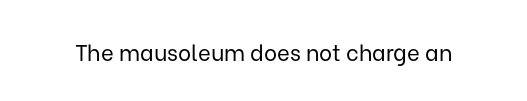
The image shows 22 px text type, upright; set normal letter spacing, not underlined.
